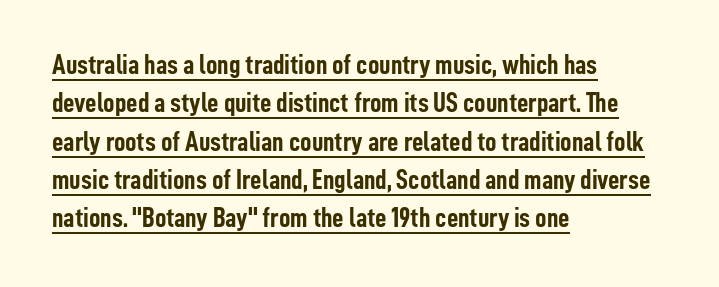
Q: Is the text bold? A: Yes.
Q: Is the text italic (slanted)? A: No, it is upright.
Q: Is the typeface a serif or a sans-serif typeface? A: Sans-serif.
Q: Is the text underlined? A: Yes.
Q: How is the paragraph aligned? A: Left-aligned.
Q: Is the spacing between letters normal or unusually wide? A: Normal.
Q: Is the spacing between lines tight, normal or loose? A: Normal.
Q: Width (condensed, normal, or wide)? A: Condensed.
Q: Stroke contrast? A: Low.
Q: x-height? A: Medium.
Q: Monospaced? A: No.
